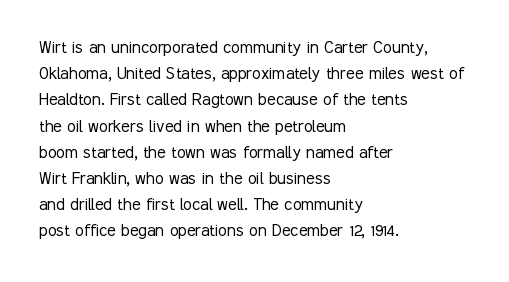
Q: Is the text bold? A: No.
Q: Is the text italic (slanted)? A: No, it is upright.
Q: Is the text underlined? A: No.
Q: How is the paragraph aligned? A: Left-aligned.
Q: Is the spacing between letters normal or unusually wide? A: Normal.
Q: Is the spacing between lines tight, normal or loose? A: Normal.
